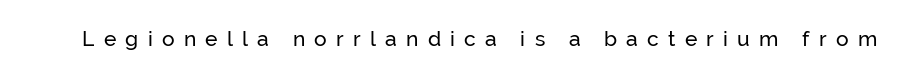
{"italic": "no", "underline": "no", "letter_spacing": "wide", "letter_spacing_em": 0.44, "glyph_px": 21}
